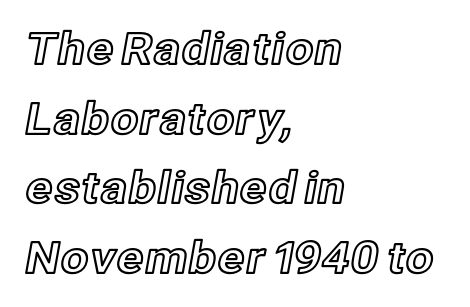
This sample has the flowing, uneven cadence of proportional lettering. A clean baseline with only descenders dipping below it. Caption: multi-line text, flush left, ragged right. Leading matches the norm, producing a regular column. Observe the ordinary spacing: letters are neighbours, not strangers.
